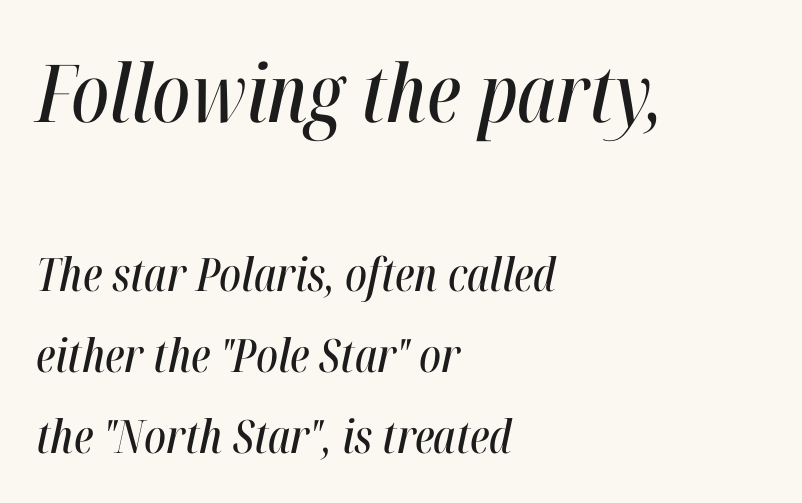
Q: Is the text italic (slanted)? A: Yes, it leans right by about 12 degrees.
Q: Is the text underlined? A: No.
Q: How is the paragraph aligned? A: Left-aligned.
Q: Is the spacing between letters normal or unusually wide? A: Normal.
Q: Which block of text is set in a larger size, the first (top) or the second (bottom)? A: The first (top) one.
Q: Width (condensed, normal, or wide)? A: Condensed.
Q: Stroke contrast? A: High.
Q: x-height? A: Medium.
Q: Monospaced? A: No.
